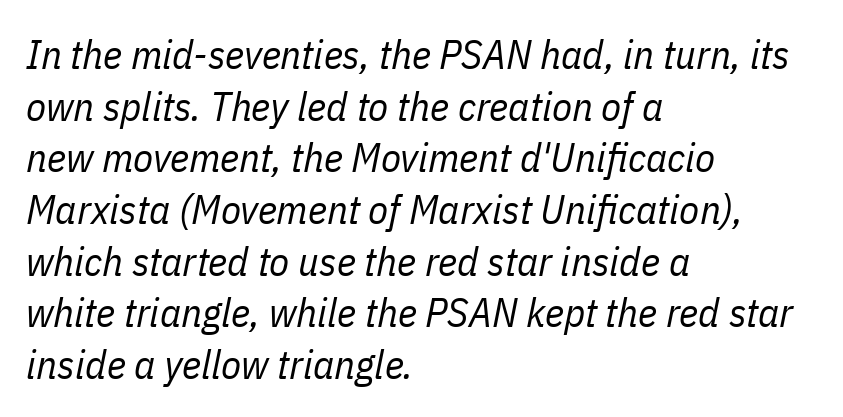
The image shows 41 px regular-weight, condensed type, italic (leaning right); set left-aligned, normal line spacing (1.26x), normal letter spacing, not underlined; low stroke contrast and a medium x-height.
